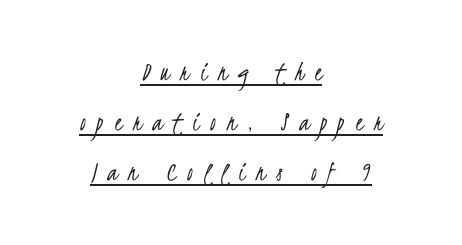
Each letter keeps its own natural width here, so spacing adapts to shape. The rendered words wear a rule along their underside. Display-style spreading of the glyphs; the letterfit is very open. A quiet, ordinary-to-light weight characterises the typeface. Is this a sans? Yes — the strokes have no serifs.
